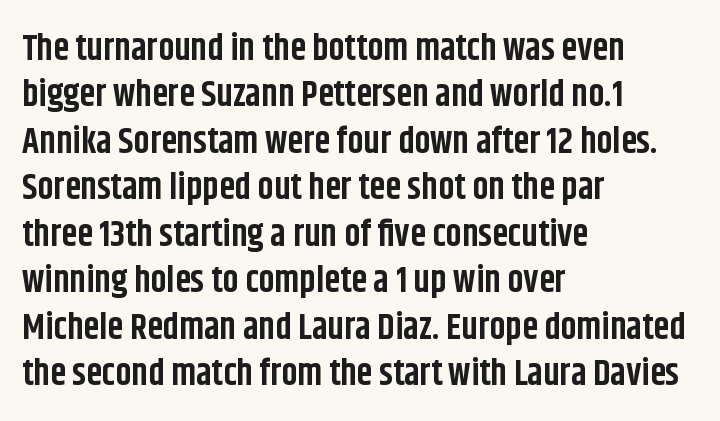
The axis of the letterforms is exactly vertical. Note the varied advance widths — an 'i' is clearly narrower than an 'm'. Has an underline been added? It has not. This rendering employs a face without finishing strokes, i.e., a sans-serif.
